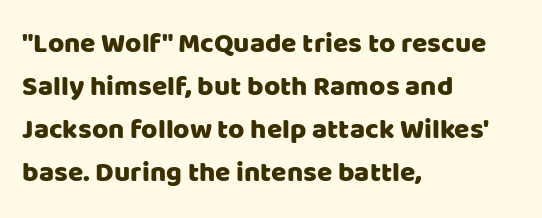
The image shows 28 px sans-serif type, upright; set left-aligned, normal line spacing (1.53x), normal letter spacing, not underlined; low stroke contrast and a large x-height.
